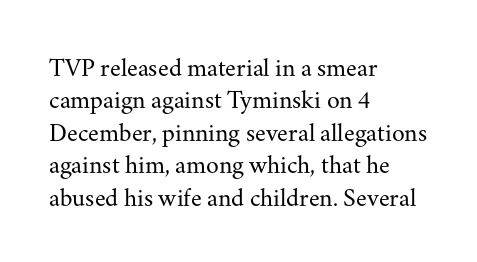
{"italic": "no", "bold": "no", "underline": "no", "align": "left", "line_spacing": "normal", "line_spacing_ratio": 1.25, "letter_spacing": "normal", "letter_spacing_em": 0.0, "glyph_px": 26}
